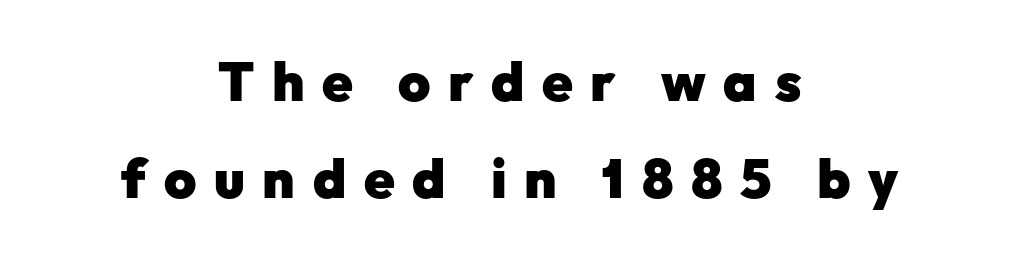
Is this a sans? Yes — the strokes have no serifs. The passage shown is not underscored anywhere. A typesetter would call this proportional, since set widths differ per character. Compared with a flush-left layout, this one balances lines on the center instead. Inter-character spacing is expanded well beyond the font's built-in metrics.
